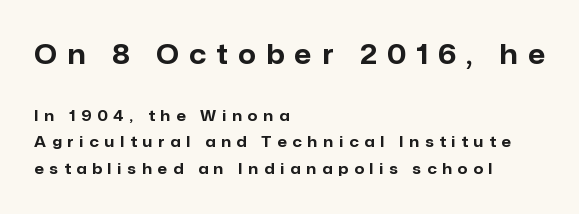
The image shows 27 px bold type, upright; set left-aligned, line spacing 1.78x, unusually wide letter spacing (+0.39 em), not underlined; the first (top) block is 1.8x larger.
